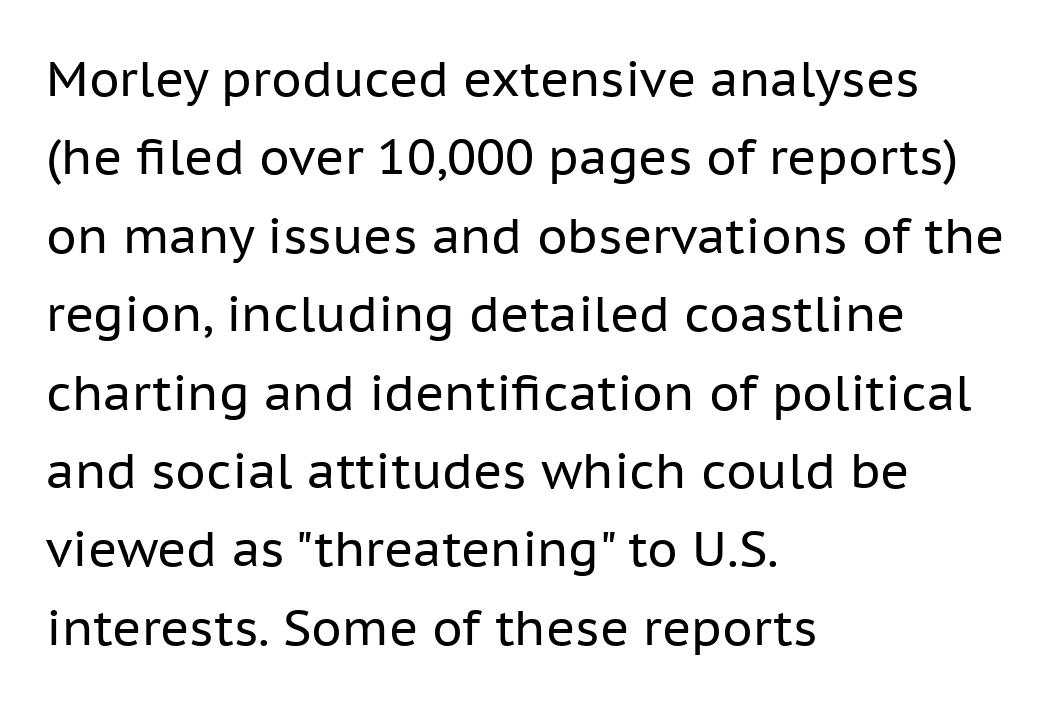
Looks like regular typesetting: each glyph gets only the width it needs. These lines are composed in type without serifs. Characters follow at the spacing the type designer built in. A quiet, ordinary-to-light weight characterises the typeface. Regular leading. Glance below the letters and you will spot only blank space.
